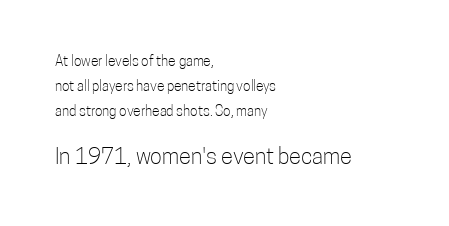
Q: Is the text bold? A: No.
Q: Is the text italic (slanted)? A: No, it is upright.
Q: Is the text underlined? A: No.
Q: How is the paragraph aligned? A: Left-aligned.
Q: Is the spacing between letters normal or unusually wide? A: Normal.
Q: Which block of text is set in a larger size, the first (top) or the second (bottom)? A: The second (bottom) one.
